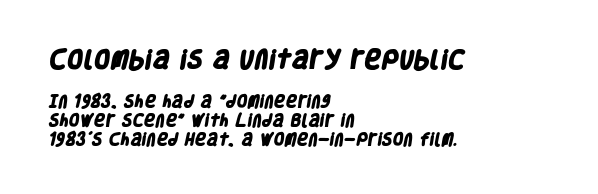
The image shows 21 px bold type; set left-aligned, normal line spacing (1.35x), normal letter spacing, not underlined; the first (top) block is 1.5x larger.
